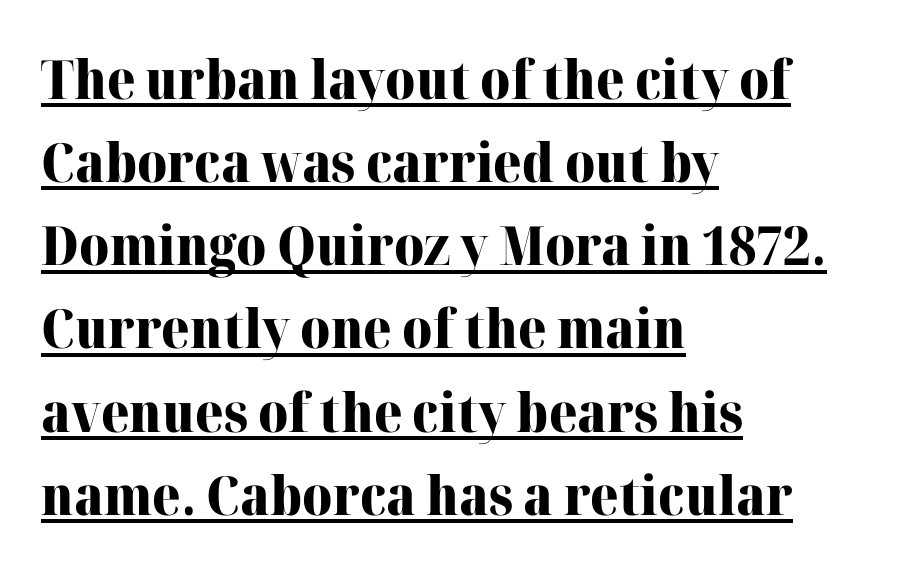
Each letter's strokes conclude with small projecting serifs. Compared with undecorated copy, this sample adds a rule below the words. Notice how the passage keeps a crisp vertical edge on the left only. Reading down the column, the eye jumps a familiar distance to each next line. Spacing verdict: proportional, widths tailored to each character.
